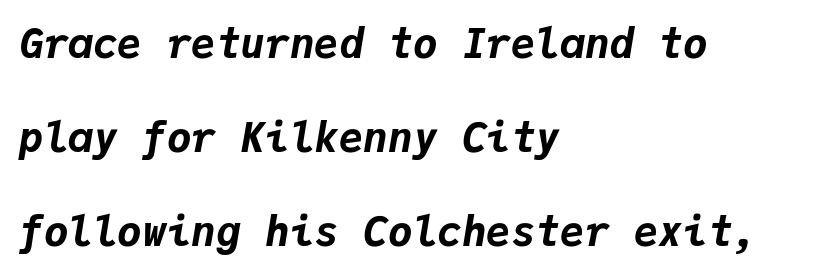
Q: Is the text bold? A: Yes.
Q: Is the text italic (slanted)? A: Yes, it leans right by about 9 degrees.
Q: Is the text underlined? A: No.
Q: How is the paragraph aligned? A: Left-aligned.
Q: Is the spacing between letters normal or unusually wide? A: Normal.
Q: Is the spacing between lines tight, normal or loose? A: Loose.
Q: Width (condensed, normal, or wide)? A: Normal.
Q: Stroke contrast? A: Low.
Q: x-height? A: Medium.
Q: Monospaced? A: Yes.
